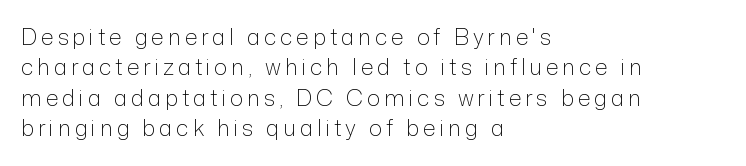
Q: Is the text bold? A: No.
Q: Is the text italic (slanted)? A: No, it is upright.
Q: Is the text underlined? A: No.
Q: How is the paragraph aligned? A: Left-aligned.
Q: Is the spacing between lines tight, normal or loose? A: Normal.
